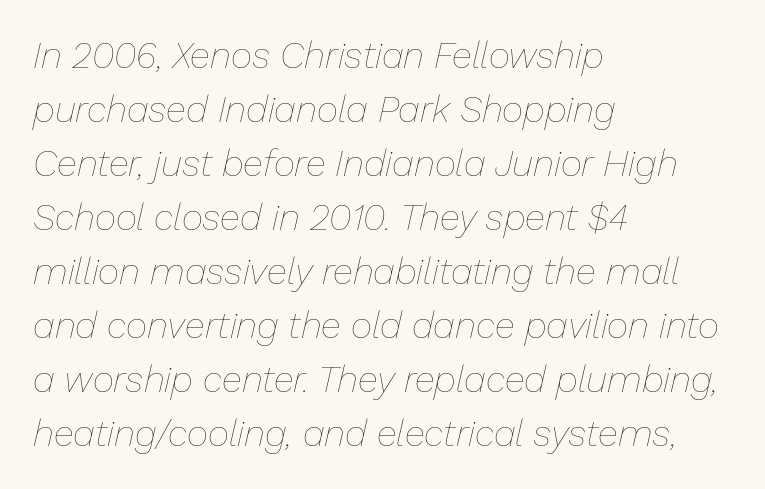
{"italic": "yes", "lean": "right", "slant_degrees": 13, "bold": "no", "weight": "thin", "width": "normal", "stroke_contrast": "low", "x_height": "medium", "monospaced": "no", "underline": "no", "align": "left", "line_spacing": "normal", "line_spacing_ratio": 1.46, "letter_spacing": "normal", "letter_spacing_em": 0.0, "glyph_px": 37}
